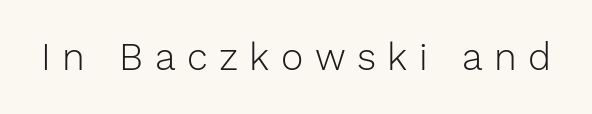
The image shows 38 px light sans-serif type, upright; set unusually wide letter spacing (+0.3 em), not underlined; low stroke contrast and a medium x-height.
